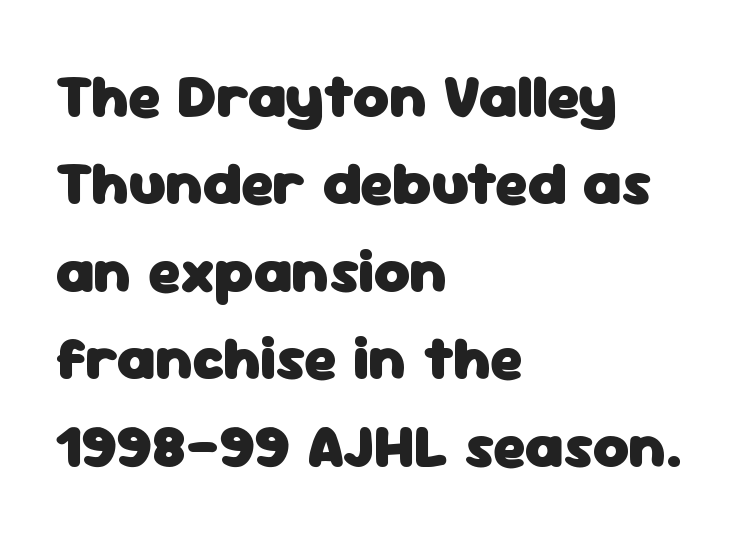
Q: Is the text bold? A: Yes.
Q: Is the text italic (slanted)? A: No, it is upright.
Q: Is the typeface a serif or a sans-serif typeface? A: Sans-serif.
Q: Is the text underlined? A: No.
Q: How is the paragraph aligned? A: Left-aligned.
Q: Is the spacing between letters normal or unusually wide? A: Normal.
Q: Is the spacing between lines tight, normal or loose? A: Normal.
Q: Width (condensed, normal, or wide)? A: Normal.
Q: Stroke contrast? A: Low.
Q: x-height? A: Medium.
Q: Monospaced? A: No.
